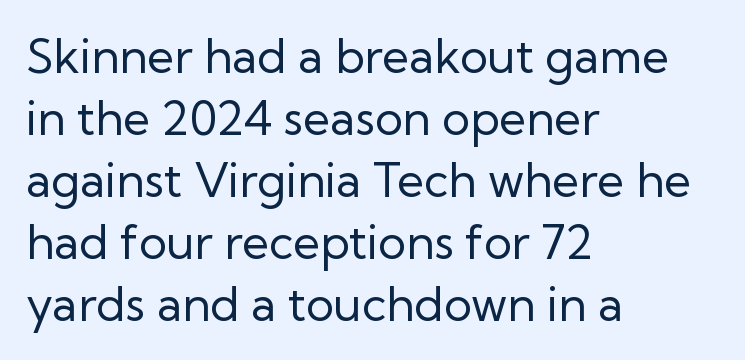
The font sits on the lighter half of the weight spectrum, regular included. The rag falls on the right side of this text block. Proportional: the letters do not fall into vertical columns. Observe the ordinary spacing: letters are neighbours, not strangers. The type sits square on the baseline with zero lean.
